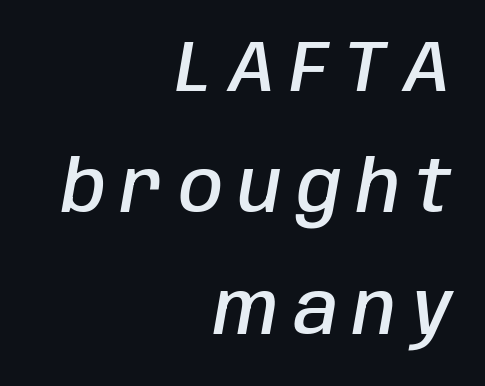
Q: Is the text bold? A: Semi-bold.
Q: Is the text italic (slanted)? A: Yes, it leans right by about 10 degrees.
Q: Is the text underlined? A: No.
Q: How is the paragraph aligned? A: Right-aligned.
Q: Is the spacing between letters normal or unusually wide? A: Unusually wide.
Q: Width (condensed, normal, or wide)? A: Condensed.
Q: Stroke contrast? A: Low.
Q: x-height? A: Large.
Q: Monospaced? A: No.
